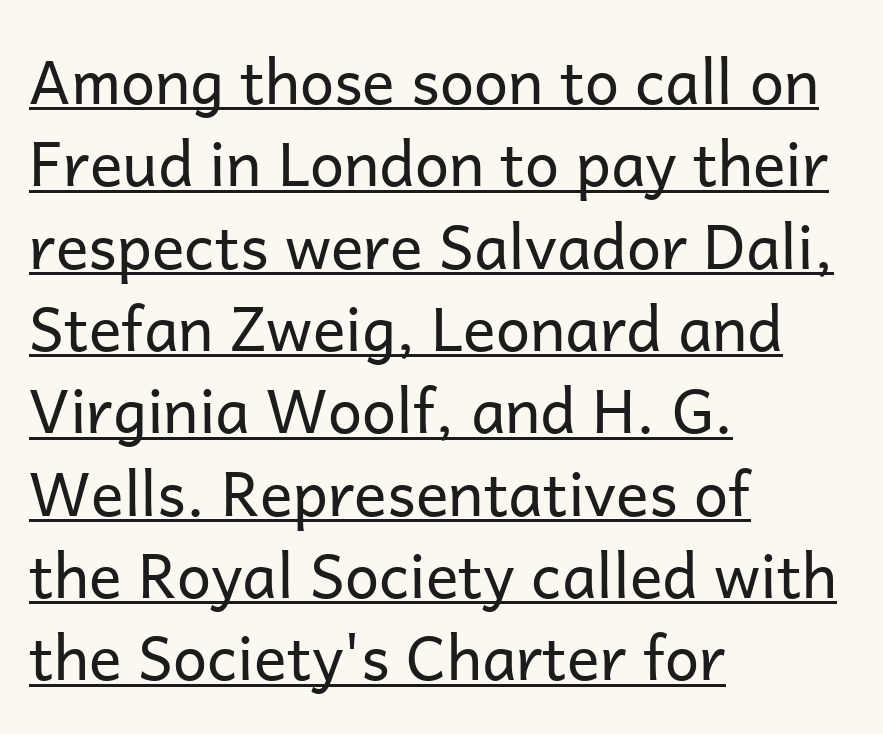
Q: Is the text bold? A: No.
Q: Is the text italic (slanted)? A: No, it is upright.
Q: Is the typeface a serif or a sans-serif typeface? A: Sans-serif.
Q: Is the text underlined? A: Yes.
Q: How is the paragraph aligned? A: Left-aligned.
Q: Is the spacing between letters normal or unusually wide? A: Normal.
Q: Is the spacing between lines tight, normal or loose? A: Normal.
Q: Width (condensed, normal, or wide)? A: Normal.
Q: Stroke contrast? A: Low.
Q: x-height? A: Medium.
Q: Monospaced? A: No.
